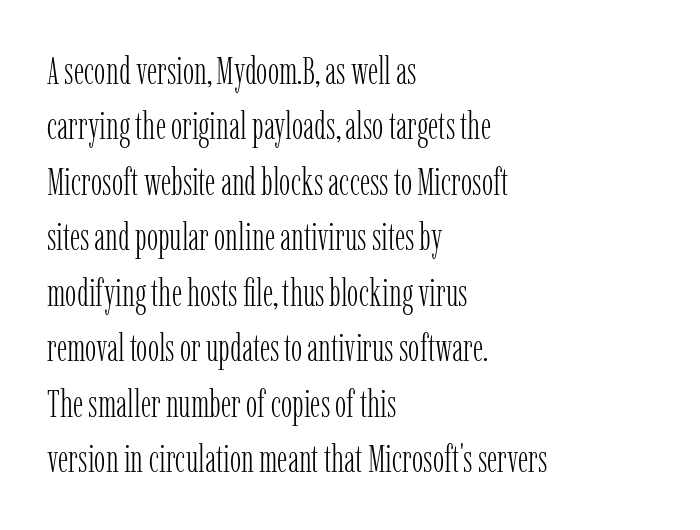
{"serif": "yes", "italic": "no", "bold": "no", "weight": "light", "width": "condensed", "stroke_contrast": "low", "x_height": "medium", "monospaced": "no", "underline": "no", "align": "left", "line_spacing": "normal", "line_spacing_ratio": 1.46, "letter_spacing": "normal", "letter_spacing_em": 0.0, "glyph_px": 38}
